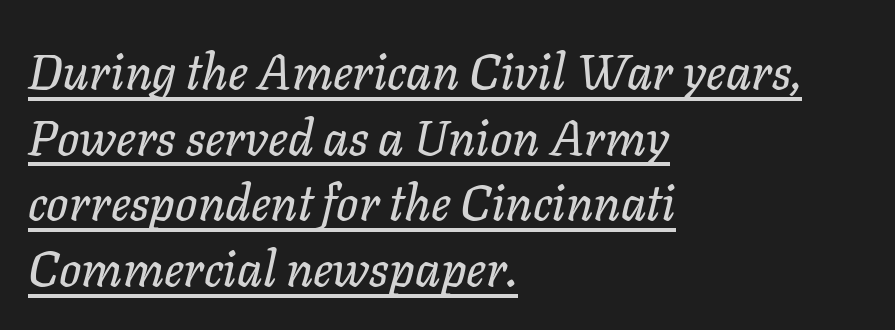
The image shows 49 px text type, italic (leaning right); set left-aligned, normal line spacing (1.34x), normal letter spacing, underlined; low stroke contrast and a medium x-height.
